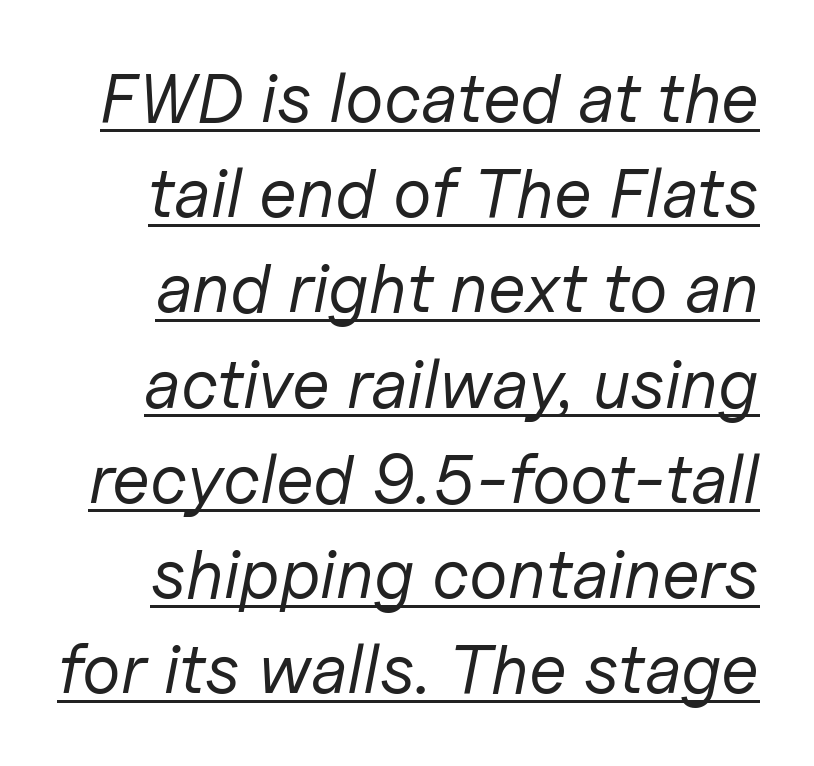
Q: Is the text bold? A: No.
Q: Is the text italic (slanted)? A: Yes, it leans right by about 11 degrees.
Q: Is the text underlined? A: Yes.
Q: Is the spacing between letters normal or unusually wide? A: Normal.
Q: Is the spacing between lines tight, normal or loose? A: Normal.
Q: Width (condensed, normal, or wide)? A: Normal.
Q: Stroke contrast? A: Low.
Q: x-height? A: Medium.
Q: Monospaced? A: No.
